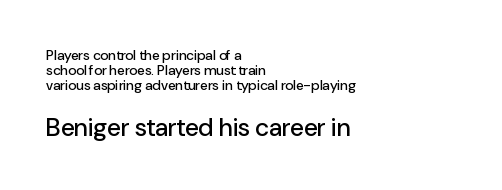
{"italic": "no", "underline": "no", "align": "left", "line_spacing": "tight", "line_spacing_ratio": 1.06, "letter_spacing": "normal", "letter_spacing_em": 0.0, "larger_block": "second", "size_ratio": 1.79, "glyph_px": 25}
